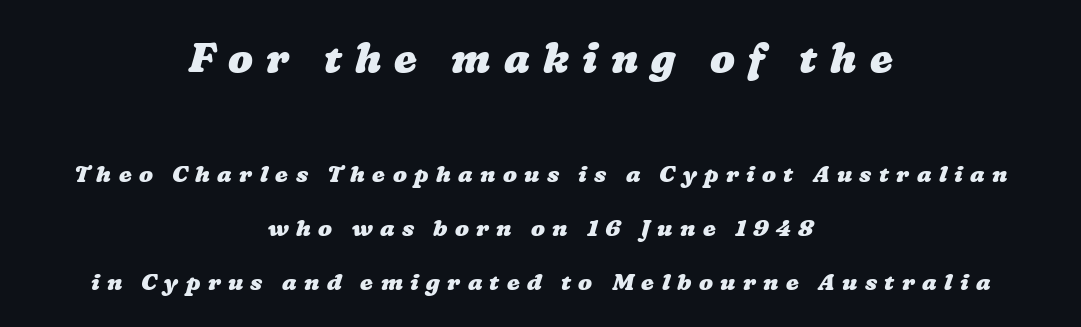
The foot of each line stays bare and open. Each letter keeps its own natural width here, so spacing adapts to shape. Alignment: centered. A typesetter would call this leading open, well beyond the default. The sample has been set heavy, in full bold.
